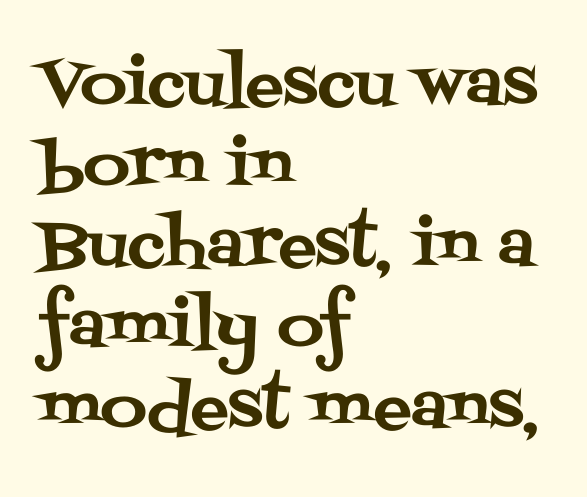
This block has exactly the height ordinary leading produces. Caption: multi-line text, flush left, ragged right. Tracking value appears to be zero — textbook default spacing. Any mark beneath the type? The region is blank.
